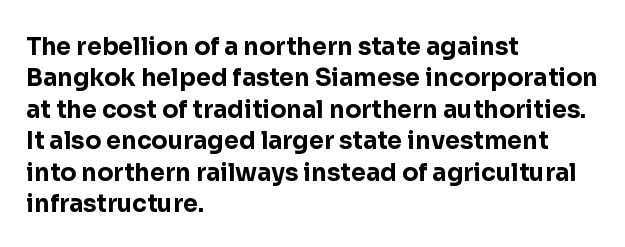
{"italic": "no", "bold": "yes", "underline": "no", "align": "left", "line_spacing": "normal", "line_spacing_ratio": 1.31, "letter_spacing": "normal", "letter_spacing_em": 0.0, "glyph_px": 24}
